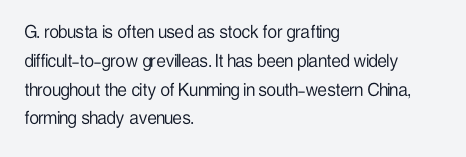
{"italic": "no", "bold": "no", "underline": "no", "align": "left", "line_spacing": "normal", "line_spacing_ratio": 1.37, "letter_spacing": "normal", "letter_spacing_em": 0.0, "glyph_px": 21}
